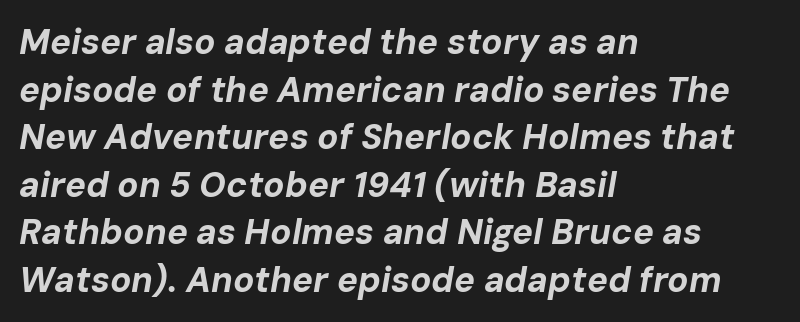
Would a proofreader flag this as italicized? Yes. The line-height multiplier appears to be the usual default. Look at the stroke-to-counter ratio: heavy, a bold. A typesetter would call this proportional, since set widths differ per character.
